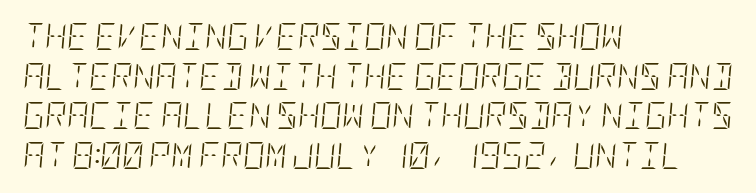
Q: Is the text bold? A: No.
Q: Is the text italic (slanted)? A: Yes, it leans right by about 5 degrees.
Q: Is the text underlined? A: No.
Q: How is the paragraph aligned? A: Left-aligned.
Q: Is the spacing between letters normal or unusually wide? A: Normal.
Q: Is the spacing between lines tight, normal or loose? A: Normal.
